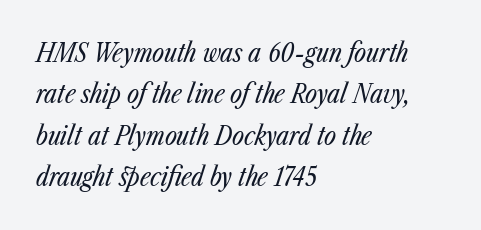
The image shows 26 px text type, italic (leaning right); set left-aligned, normal line spacing (1.59x), normal letter spacing, not underlined.
